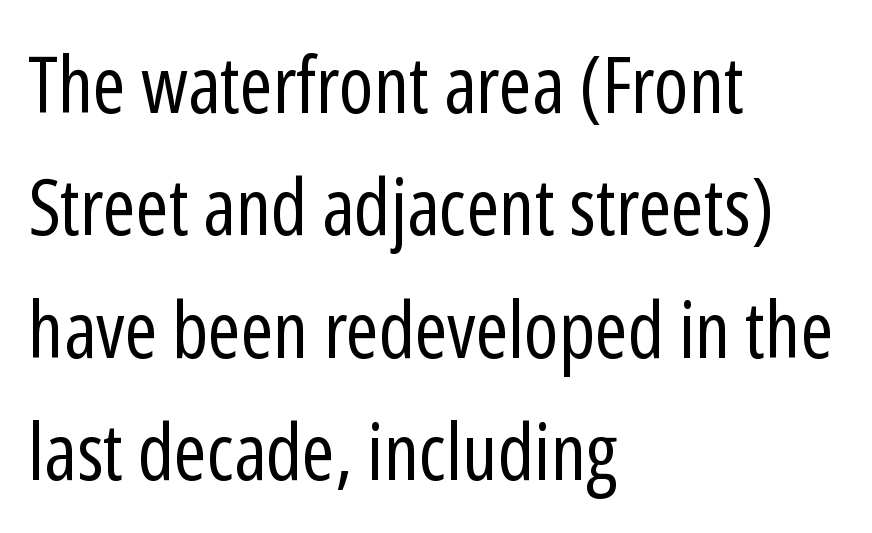
Q: Is the text bold? A: No.
Q: Is the text italic (slanted)? A: No, it is upright.
Q: Is the typeface a serif or a sans-serif typeface? A: Sans-serif.
Q: Is the text underlined? A: No.
Q: How is the paragraph aligned? A: Left-aligned.
Q: Is the spacing between letters normal or unusually wide? A: Normal.
Q: Is the spacing between lines tight, normal or loose? A: Normal.
Q: Width (condensed, normal, or wide)? A: Condensed.
Q: Stroke contrast? A: Low.
Q: x-height? A: Medium.
Q: Monospaced? A: No.
